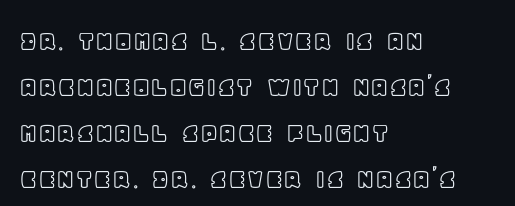
{"italic": "no", "width": "normal", "x_height": "large", "monospaced": "no", "underline": "no", "align": "left", "line_spacing": "normal", "line_spacing_ratio": 1.53, "letter_spacing": "normal", "letter_spacing_em": 0.0, "glyph_px": 30}
